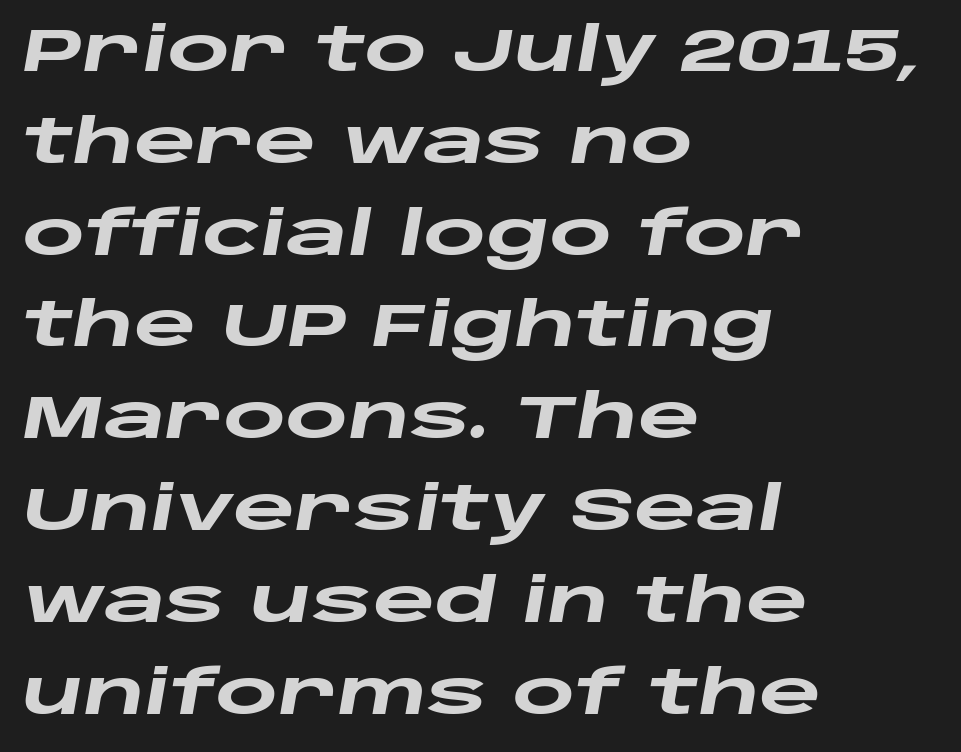
The vertical gap from one line to the next is medium. Anything drawn beneath the words? Only blank space. The lines are quadded left. Notice how the stems are inclined rather than vertical — that's the hallmark of italics.
